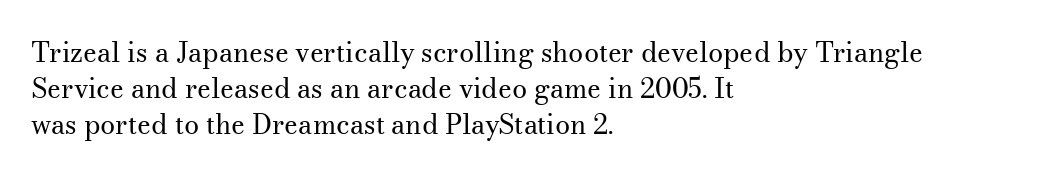
The image shows 27 px text type, upright; set left-aligned, normal line spacing (1.33x), normal letter spacing, not underlined.
